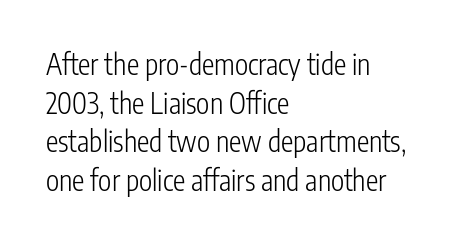
Q: Is the text bold? A: No.
Q: Is the text italic (slanted)? A: No, it is upright.
Q: Is the typeface a serif or a sans-serif typeface? A: Sans-serif.
Q: Is the text underlined? A: No.
Q: How is the paragraph aligned? A: Left-aligned.
Q: Is the spacing between letters normal or unusually wide? A: Normal.
Q: Is the spacing between lines tight, normal or loose? A: Normal.
Q: Width (condensed, normal, or wide)? A: Condensed.
Q: Stroke contrast? A: Low.
Q: x-height? A: Medium.
Q: Monospaced? A: No.
